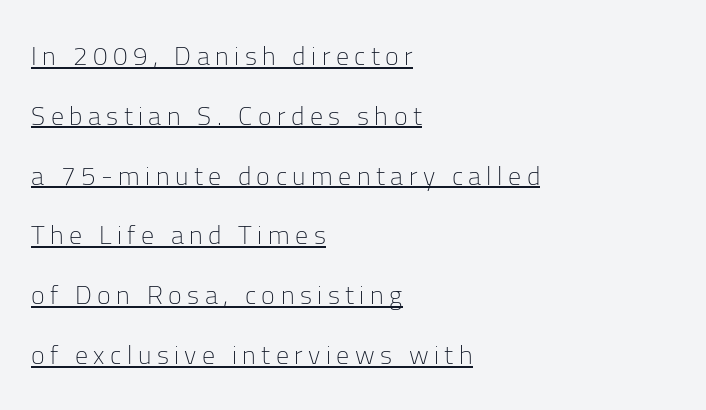
A typesetter would mark this as roman, not italic. Weight: regular or lighter. Line beginnings align vertically; line endings do not. A typesetter would call this leading open, well beyond the default. This sample uses expanded letter spacing, leaving extra air between glyphs.
